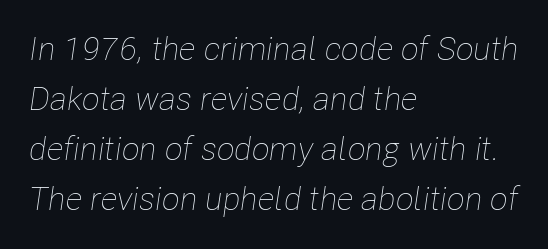
{"italic": "yes", "lean": "right", "slant_degrees": 8, "bold": "no", "weight": "thin", "width": "condensed", "stroke_contrast": "low", "x_height": "medium", "monospaced": "no", "underline": "no", "align": "left", "line_spacing": "normal", "line_spacing_ratio": 1.52, "letter_spacing": "normal", "letter_spacing_em": 0.0, "glyph_px": 33}
